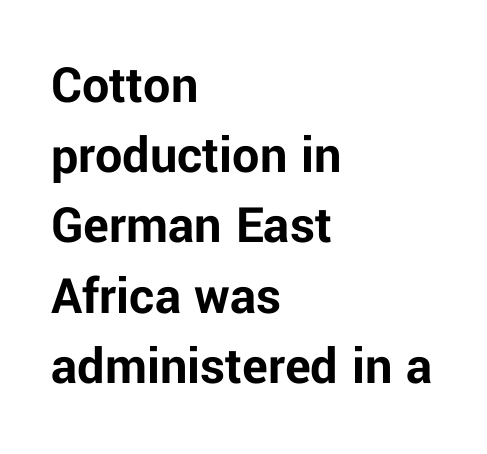
The image shows 54 px bold sans-serif type, upright; set left-aligned, normal line spacing (1.3x), normal letter spacing, not underlined; low stroke contrast and a medium x-height.
